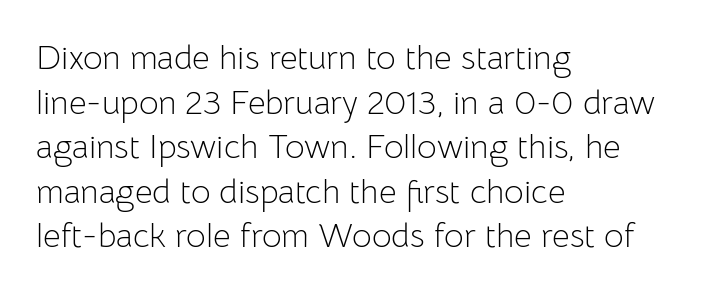
{"serif": "no", "italic": "no", "bold": "no", "weight": "light", "width": "normal", "stroke_contrast": "low", "x_height": "medium", "monospaced": "no", "underline": "no", "align": "left", "line_spacing": "normal", "line_spacing_ratio": 1.31, "letter_spacing": "normal", "letter_spacing_em": 0.0, "glyph_px": 34}
